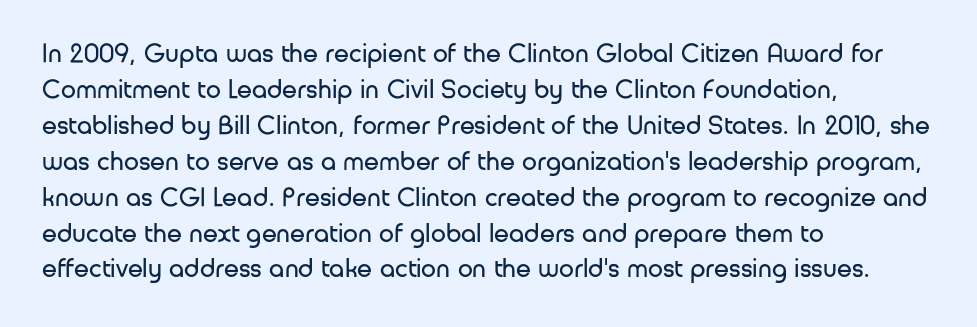
The image shows 27 px text type, upright; set left-aligned, normal line spacing (1.33x), normal letter spacing, not underlined.
